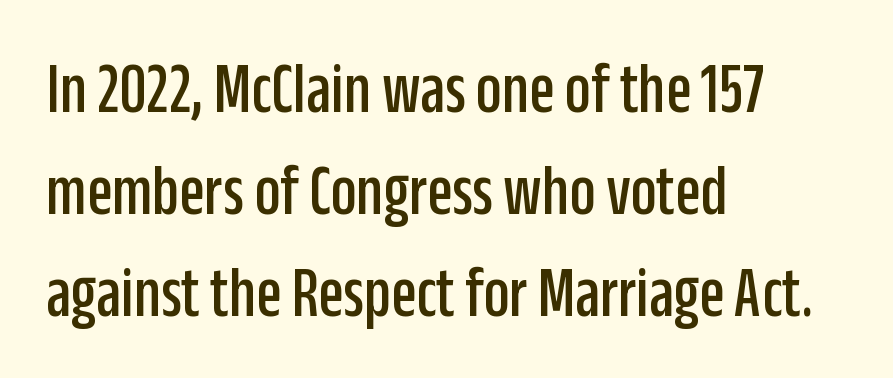
Q: Is the text italic (slanted)? A: No, it is upright.
Q: Is the typeface a serif or a sans-serif typeface? A: Sans-serif.
Q: Is the text underlined? A: No.
Q: How is the paragraph aligned? A: Left-aligned.
Q: Is the spacing between letters normal or unusually wide? A: Normal.
Q: Is the spacing between lines tight, normal or loose? A: Normal.
Q: Width (condensed, normal, or wide)? A: Condensed.
Q: Stroke contrast? A: Low.
Q: x-height? A: Large.
Q: Monospaced? A: No.
